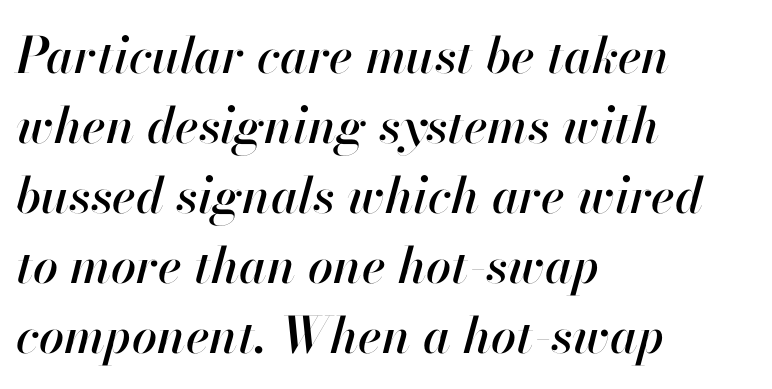
Q: Is the text italic (slanted)? A: Yes, it leans right by about 13 degrees.
Q: Is the text underlined? A: No.
Q: How is the paragraph aligned? A: Left-aligned.
Q: Is the spacing between letters normal or unusually wide? A: Normal.
Q: Is the spacing between lines tight, normal or loose? A: Normal.
Q: Width (condensed, normal, or wide)? A: Normal.
Q: Stroke contrast? A: High.
Q: x-height? A: Small.
Q: Monospaced? A: No.
